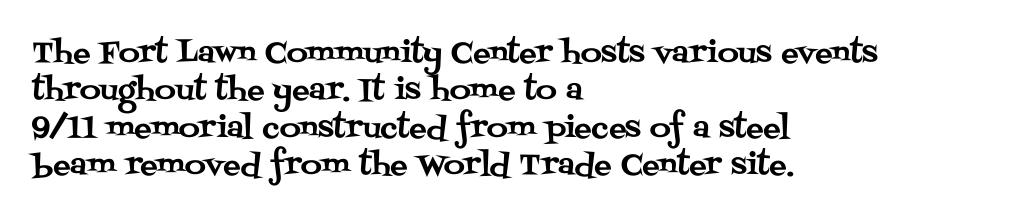
Q: Is the text italic (slanted)? A: No, it is upright.
Q: Is the typeface a serif or a sans-serif typeface? A: Serif.
Q: Is the text underlined? A: No.
Q: How is the paragraph aligned? A: Left-aligned.
Q: Is the spacing between letters normal or unusually wide? A: Normal.
Q: Is the spacing between lines tight, normal or loose? A: Normal.
Q: Width (condensed, normal, or wide)? A: Normal.
Q: Stroke contrast? A: Medium.
Q: x-height? A: Large.
Q: Monospaced? A: No.
